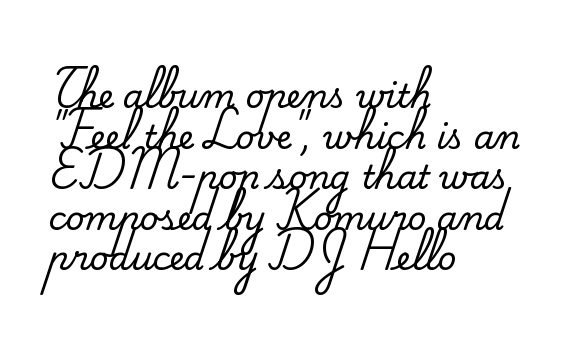
Q: Is the text italic (slanted)? A: Yes.
Q: Is the typeface a serif or a sans-serif typeface? A: Serif.
Q: Is the text underlined? A: No.
Q: How is the paragraph aligned? A: Left-aligned.
Q: Is the spacing between letters normal or unusually wide? A: Normal.
Q: Width (condensed, normal, or wide)? A: Normal.
Q: Stroke contrast? A: Medium.
Q: x-height? A: Small.
Q: Monospaced? A: No.
